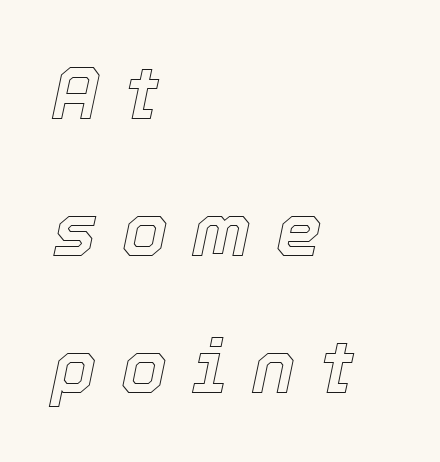
{"italic": "yes", "lean": "right", "slant_degrees": 12, "width": "normal", "x_height": "medium", "monospaced": "no", "underline": "no", "align": "left", "line_spacing_ratio": 1.88, "letter_spacing": "wide", "letter_spacing_em": 0.34, "glyph_px": 73}
